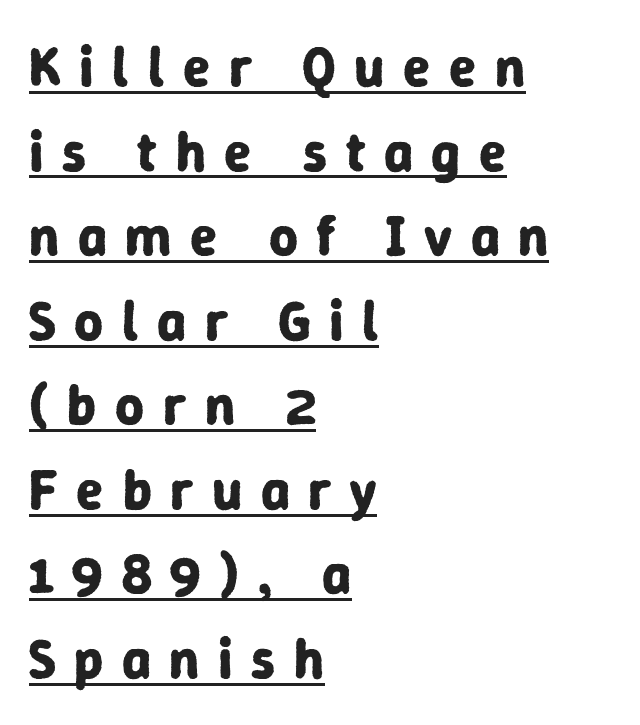
{"serif": "no", "italic": "no", "bold": "yes", "weight": "bold", "width": "normal", "stroke_contrast": "low", "x_height": "medium", "monospaced": "no", "underline": "yes", "align": "left", "line_spacing": "normal", "line_spacing_ratio": 1.51, "letter_spacing": "wide", "letter_spacing_em": 0.33, "glyph_px": 56}
